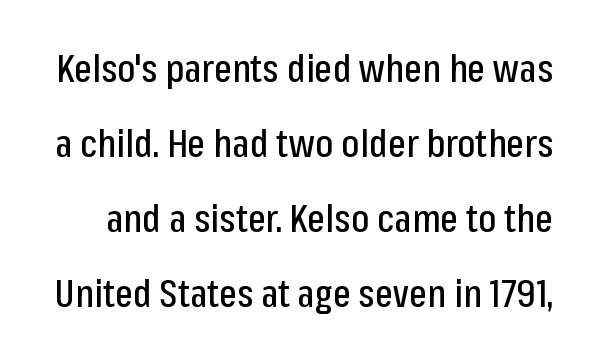
The image shows 38 px condensed sans-serif type, upright; set loose line spacing (1.97x), normal letter spacing, not underlined; low stroke contrast and a medium x-height.
